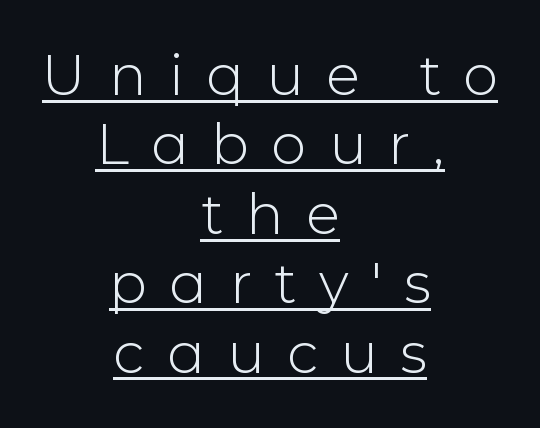
{"serif": "no", "italic": "no", "bold": "no", "weight": "light", "width": "normal", "stroke_contrast": "low", "x_height": "medium", "monospaced": "no", "underline": "yes", "align": "center", "line_spacing_ratio": 1.24, "letter_spacing": "wide", "letter_spacing_em": 0.4, "glyph_px": 56}
